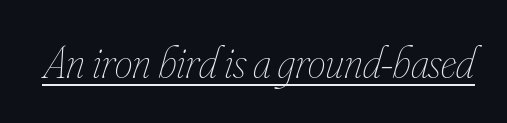
{"italic": "yes", "lean": "right", "slant_degrees": 16, "bold": "no", "weight": "thin", "width": "condensed", "stroke_contrast": "low", "x_height": "small", "monospaced": "no", "underline": "yes", "letter_spacing": "normal", "letter_spacing_em": 0.0, "glyph_px": 45}
